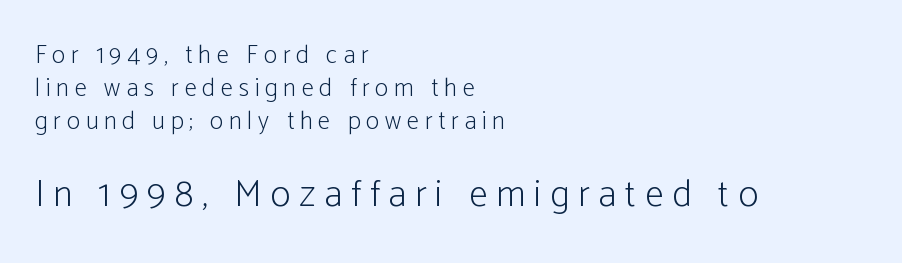
Q: Is the text bold? A: No.
Q: Is the text italic (slanted)? A: No, it is upright.
Q: Is the typeface a serif or a sans-serif typeface? A: Sans-serif.
Q: Is the text underlined? A: No.
Q: How is the paragraph aligned? A: Left-aligned.
Q: Is the spacing between letters normal or unusually wide? A: Unusually wide.
Q: Is the spacing between lines tight, normal or loose? A: Normal.
Q: Which block of text is set in a larger size, the first (top) or the second (bottom)? A: The second (bottom) one.
Q: Width (condensed, normal, or wide)? A: Condensed.
Q: Stroke contrast? A: Low.
Q: x-height? A: Medium.
Q: Monospaced? A: No.
